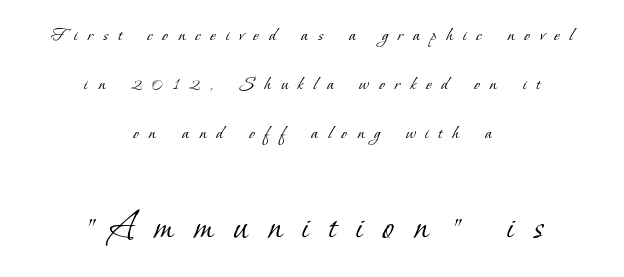
{"serif": "yes", "bold": "no", "weight": "light", "width": "normal", "stroke_contrast": "low", "x_height": "small", "monospaced": "no", "underline": "no", "align": "center", "line_spacing": "loose", "line_spacing_ratio": 2.34, "letter_spacing": "wide", "letter_spacing_em": 0.48, "larger_block": "second", "size_ratio": 2.0, "glyph_px": 42}
